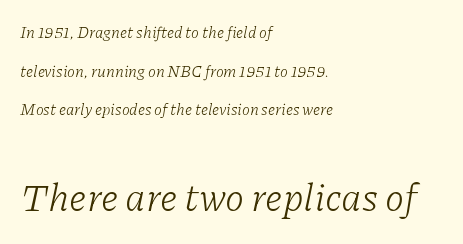
{"serif": "yes", "italic": "yes", "lean": "right", "slant_degrees": 11, "bold": "no", "weight": "light", "width": "normal", "stroke_contrast": "low", "x_height": "medium", "monospaced": "no", "underline": "no", "align": "left", "line_spacing": "loose", "line_spacing_ratio": 2.41, "letter_spacing": "normal", "letter_spacing_em": 0.0, "larger_block": "second", "size_ratio": 2.44, "glyph_px": 39}
